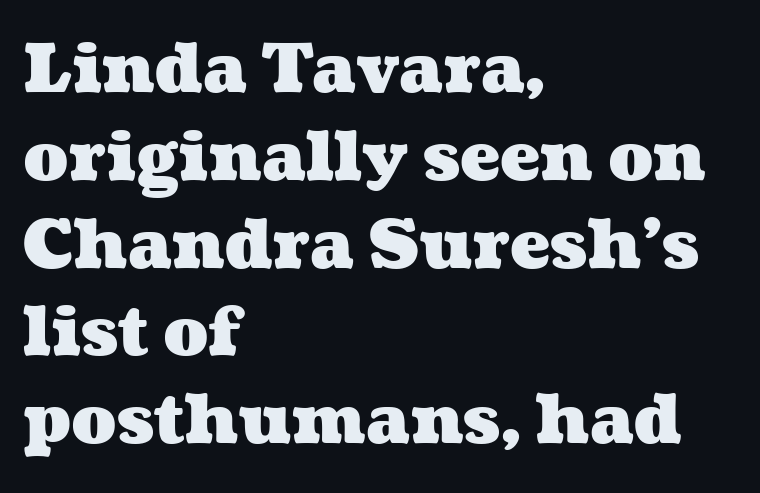
{"bold": "yes", "weight": "heavy", "width": "wide", "stroke_contrast": "medium", "x_height": "medium", "monospaced": "no", "underline": "no", "align": "left", "line_spacing": "normal", "line_spacing_ratio": 1.31, "letter_spacing": "normal", "letter_spacing_em": 0.0, "glyph_px": 67}
